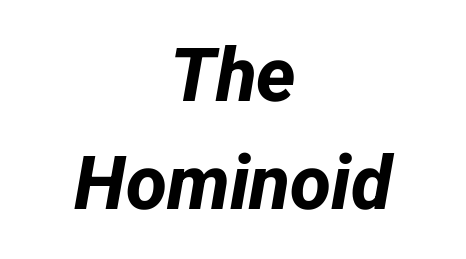
To sum up the face: it is a sans, with no serifs. You could not count columns in this text — the font is proportionally spaced. The horizontal fit of the characters is conventional and even. Pretty heavy lettering here — definitely bold. The string is rendered with underlining switched off. Regarding leading, the lines here are spaced in the standard way.
